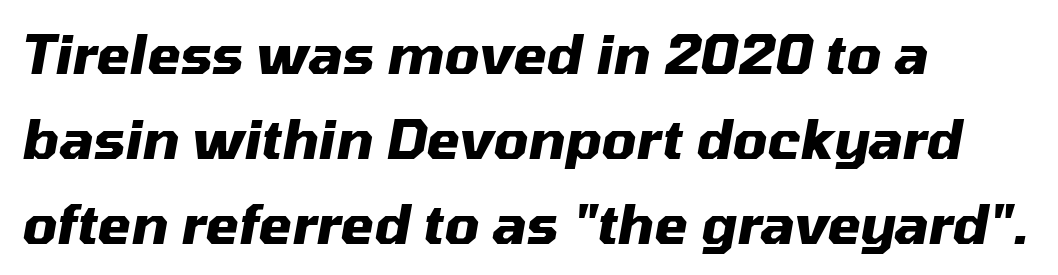
Default kerning and tracking; the words read as compact shapes. Every letter is thick-stroked: bold, no question. The space directly below the letters is spotless. Slanted lettering throughout.
